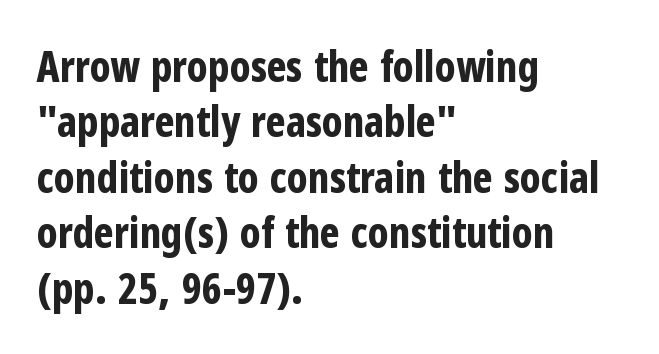
{"serif": "no", "italic": "no", "bold": "yes", "weight": "bold", "width": "condensed", "stroke_contrast": "low", "x_height": "medium", "monospaced": "no", "underline": "no", "align": "left", "line_spacing": "normal", "line_spacing_ratio": 1.32, "letter_spacing": "normal", "letter_spacing_em": 0.0, "glyph_px": 42}
